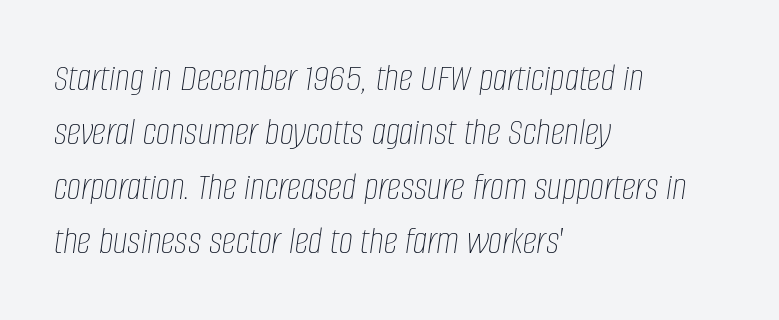
{"italic": "yes", "lean": "right", "slant_degrees": 8, "bold": "no", "weight": "thin", "width": "condensed", "stroke_contrast": "low", "x_height": "large", "monospaced": "no", "underline": "no", "align": "left", "line_spacing": "normal", "line_spacing_ratio": 1.36, "letter_spacing": "normal", "letter_spacing_em": 0.0, "glyph_px": 40}
